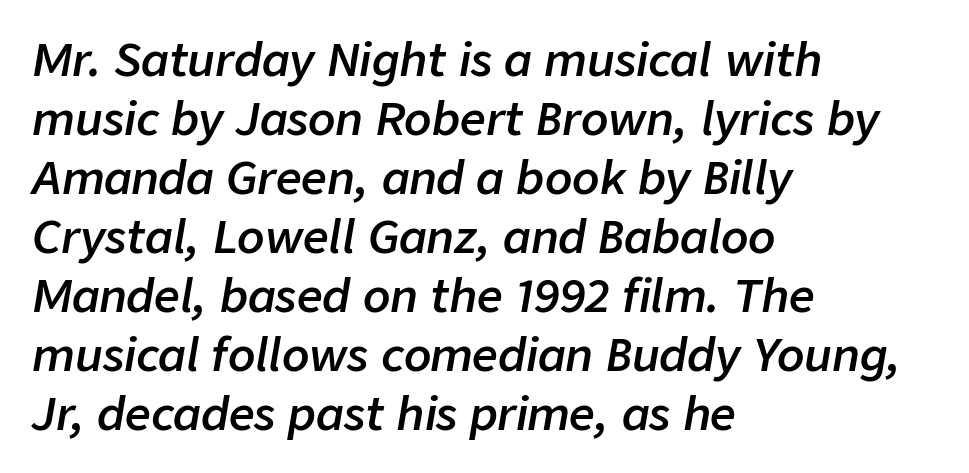
The image shows 45 px semibold type, italic (leaning right); set left-aligned, normal line spacing (1.31x), normal letter spacing, not underlined; low stroke contrast and a medium x-height.
